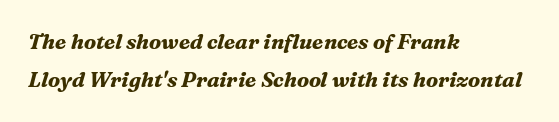
Typographic density is high because the face is bold. The rendering applies a slant to the glyphs. The strip under each line holds only bare page. Students, note that the glyphs here touch the page at normal intervals.
